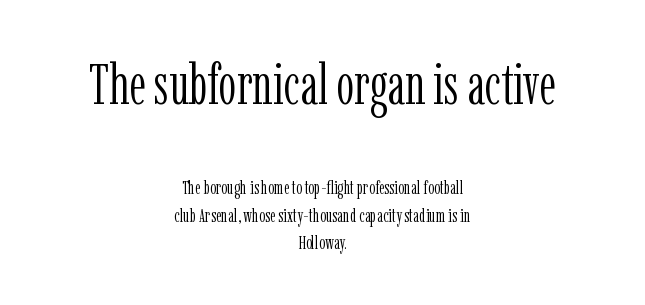
The face looks like a standard text weight, possibly lighter. If you folded the block vertically in half, each line would mirror itself in length. Unlike a clean sans, this face finishes its strokes with serifs. Standard letterfit; no display-style spreading of the glyphs. A typesetter would call this proportional, since set widths differ per character. Whoever set this made the first block the dominant, larger element.
